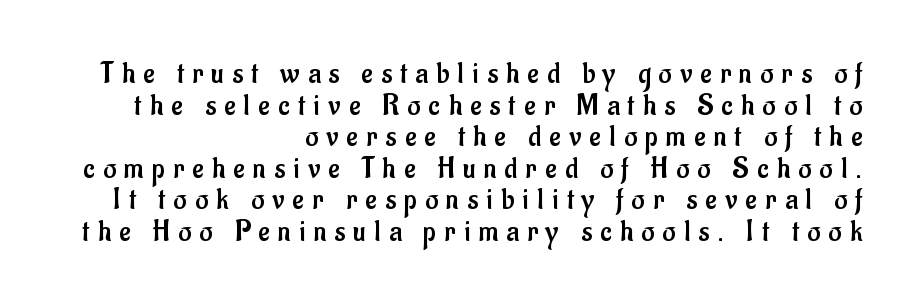
{"serif": "no", "italic": "no", "bold": "no", "weight": "regular", "width": "condensed", "stroke_contrast": "low", "x_height": "small", "monospaced": "no", "underline": "no", "align": "right", "line_spacing": "tight", "line_spacing_ratio": 1.02, "letter_spacing": "wide", "letter_spacing_em": 0.27, "glyph_px": 31}
